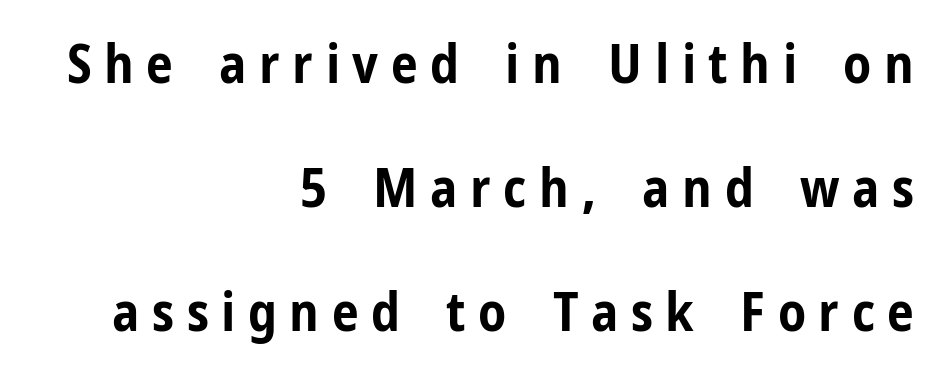
The image shows 54 px bold, condensed sans-serif type, upright; set right-aligned, loose line spacing (2.3x), unusually wide letter spacing (+0.23 em), not underlined; low stroke contrast and a medium x-height.
